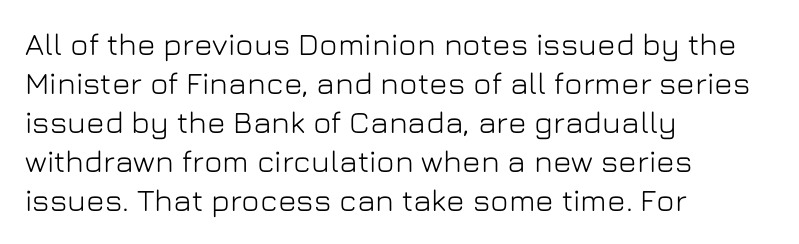
Which margin do the lines hug? The left one — the right edge is uneven. These lines are rendered in a variable-pitch font. Baseline-to-baseline distance is the conventional proportion of letter height. The passage shown is typeset with a sans-serif family. Posture: vertical.
